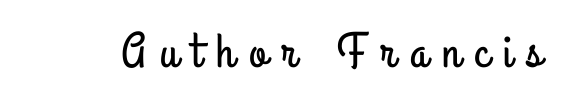
Q: Is the text italic (slanted)? A: No, it is upright.
Q: Is the typeface a serif or a sans-serif typeface? A: Sans-serif.
Q: Is the text underlined? A: No.
Q: Is the spacing between letters normal or unusually wide? A: Unusually wide.
Q: Width (condensed, normal, or wide)? A: Condensed.
Q: Stroke contrast? A: Low.
Q: x-height? A: Small.
Q: Monospaced? A: No.
